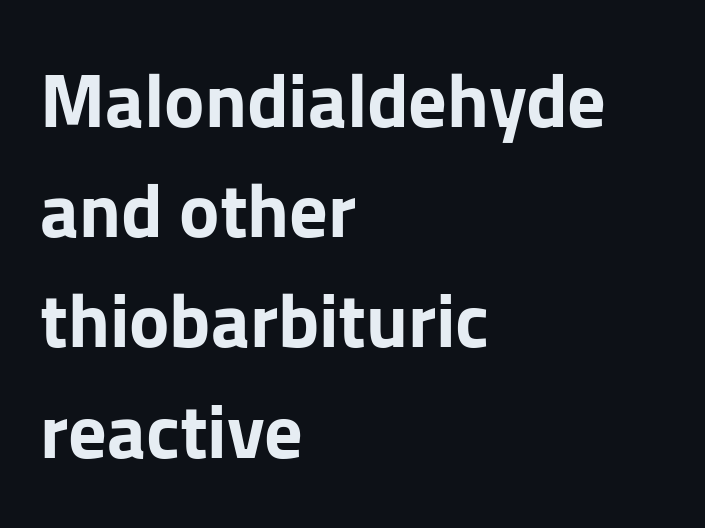
The image shows 76 px bold sans-serif type, upright; set left-aligned, normal line spacing (1.45x), normal letter spacing, not underlined; low stroke contrast and a medium x-height.
